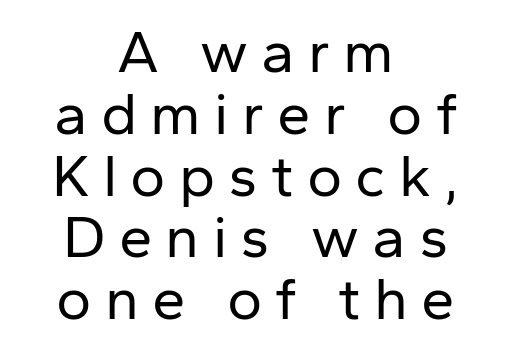
The image shows 60 px regular-weight sans-serif type, upright; set centered, tight line spacing (1.03x), unusually wide letter spacing (+0.22 em), not underlined; low stroke contrast and a medium x-height.
